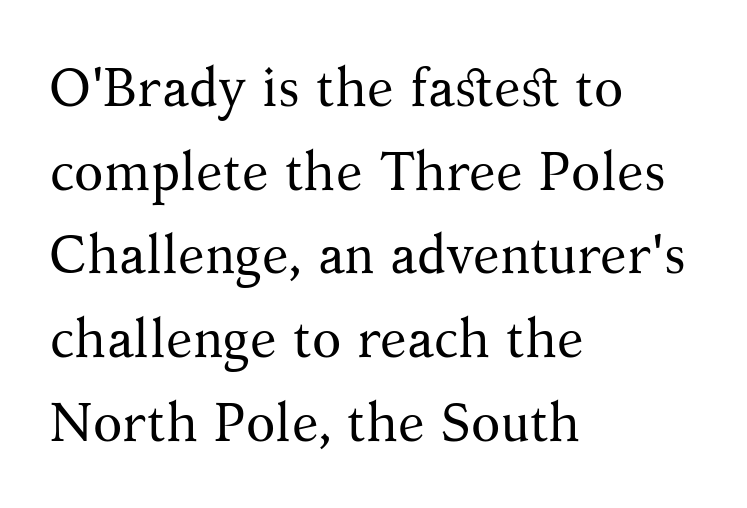
{"serif": "yes", "italic": "no", "bold": "no", "weight": "regular", "width": "normal", "stroke_contrast": "medium", "x_height": "medium", "monospaced": "no", "underline": "no", "align": "left", "line_spacing": "normal", "line_spacing_ratio": 1.55, "letter_spacing": "normal", "letter_spacing_em": 0.0, "glyph_px": 54}
